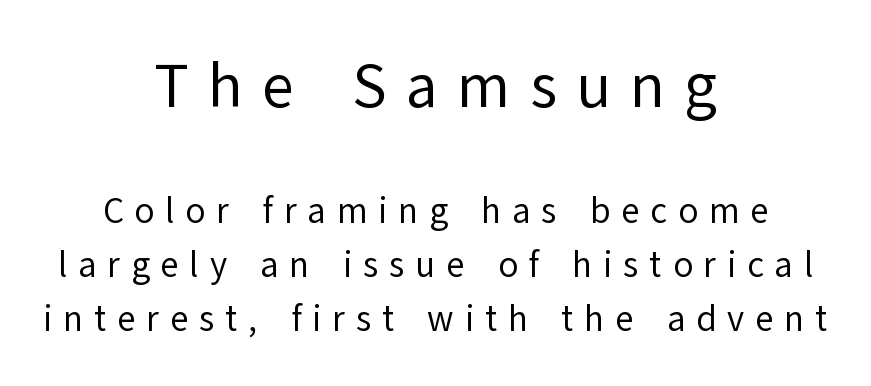
Q: Is the text bold? A: No.
Q: Is the text italic (slanted)? A: No, it is upright.
Q: Is the typeface a serif or a sans-serif typeface? A: Sans-serif.
Q: Is the text underlined? A: No.
Q: How is the paragraph aligned? A: Centered.
Q: Is the spacing between letters normal or unusually wide? A: Unusually wide.
Q: Is the spacing between lines tight, normal or loose? A: Normal.
Q: Which block of text is set in a larger size, the first (top) or the second (bottom)? A: The first (top) one.
Q: Width (condensed, normal, or wide)? A: Normal.
Q: Stroke contrast? A: Low.
Q: x-height? A: Medium.
Q: Monospaced? A: No.
